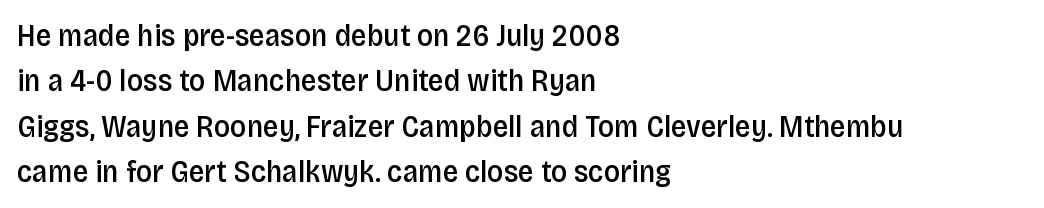
Q: Is the text bold? A: Semi-bold.
Q: Is the text italic (slanted)? A: No, it is upright.
Q: Is the typeface a serif or a sans-serif typeface? A: Sans-serif.
Q: Is the text underlined? A: No.
Q: How is the paragraph aligned? A: Left-aligned.
Q: Is the spacing between letters normal or unusually wide? A: Normal.
Q: Is the spacing between lines tight, normal or loose? A: Normal.
Q: Width (condensed, normal, or wide)? A: Condensed.
Q: Stroke contrast? A: Low.
Q: x-height? A: Large.
Q: Monospaced? A: No.
